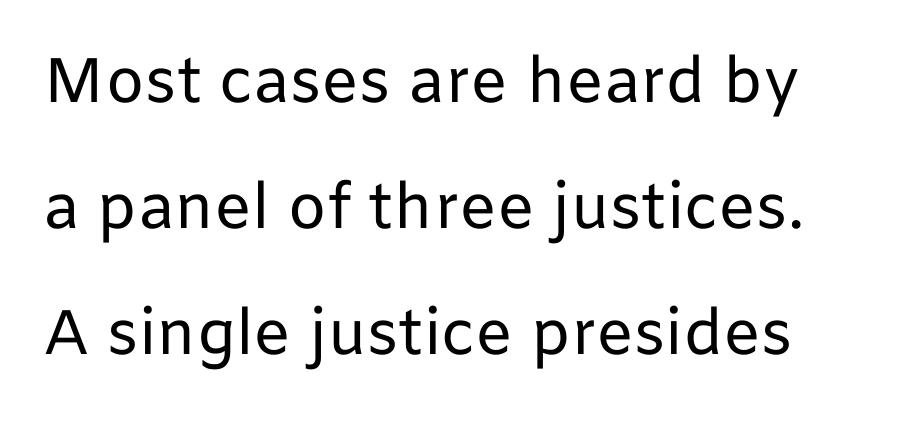
The image shows 63 px regular-weight sans-serif type, upright; set loose line spacing (2.0x), normal letter spacing, not underlined; low stroke contrast and a medium x-height.
